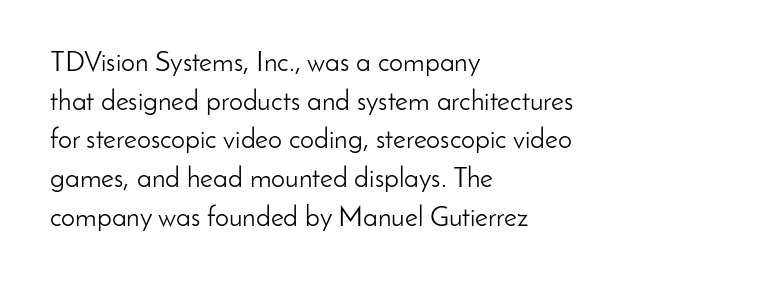
The image shows 28 px light sans-serif type, upright; set left-aligned, normal line spacing (1.38x), normal letter spacing, not underlined; low stroke contrast and a small x-height.
